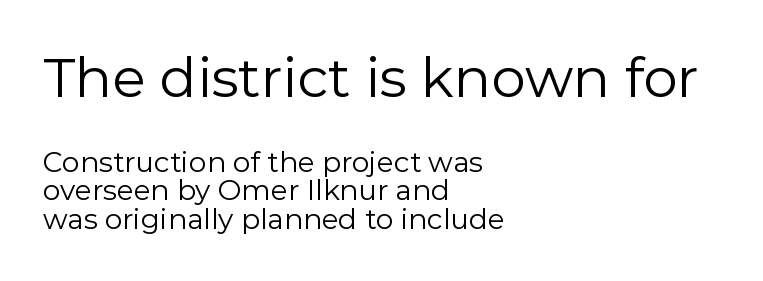
The image shows 55 px regular-weight sans-serif type, upright; set left-aligned, tight line spacing (1.03x), normal letter spacing, not underlined; the first (top) block is 1.96x larger; low stroke contrast and a medium x-height.
